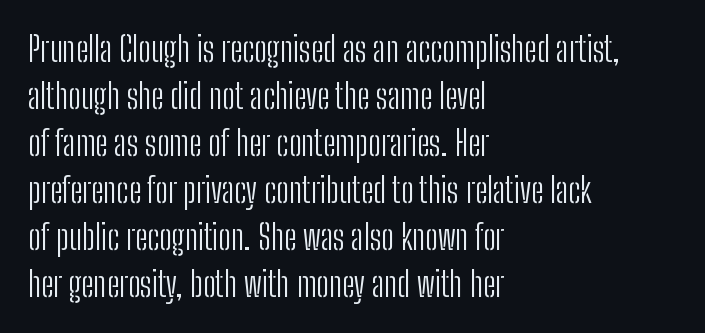
Note the varied advance widths — an 'i' is clearly narrower than an 'm'. Ascenders rise straight up at ninety degrees. Typeset ragged right — the left edge is the straight one. Plain, unruled lines of type. The rendering keeps characters at their native spacing. Font category for this specimen: sans-serif.
